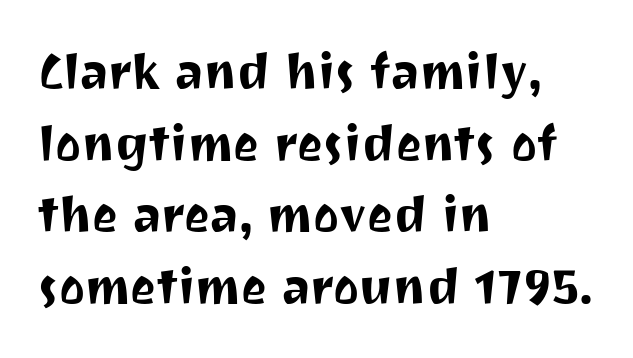
The image shows 49 px sans-serif type, upright; set left-aligned, normal line spacing (1.46x), normal letter spacing, not underlined; medium stroke contrast and a medium x-height.
